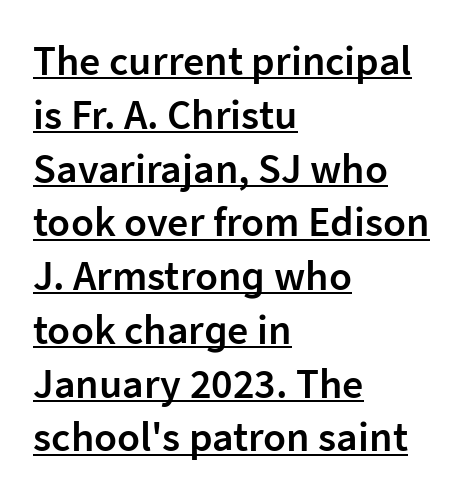
Line starts are locked; line ends wander. The sample has been set in demibold, a notch under bold. A typesetter would call this proportional, since set widths differ per character. The letterforms sit shoulder to shoulder at normal distance. This is the regular roman posture of the typeface. This rendering employs a face without finishing strokes, i.e., a sans-serif.
